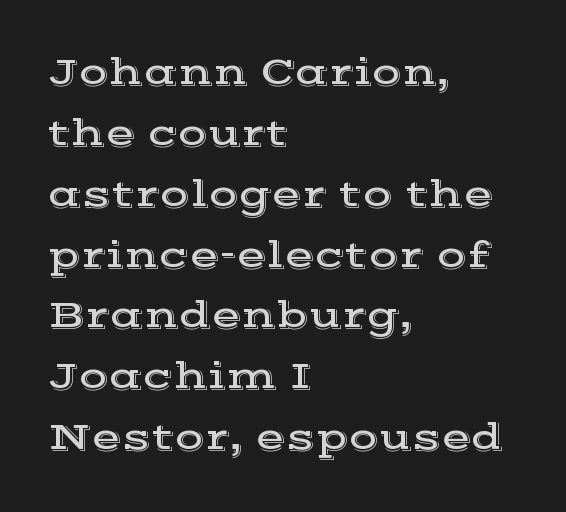
{"serif": "yes", "italic": "no", "width": "wide", "x_height": "medium", "monospaced": "no", "underline": "no", "align": "left", "line_spacing": "normal", "line_spacing_ratio": 1.56, "letter_spacing": "normal", "letter_spacing_em": 0.0, "glyph_px": 39}
